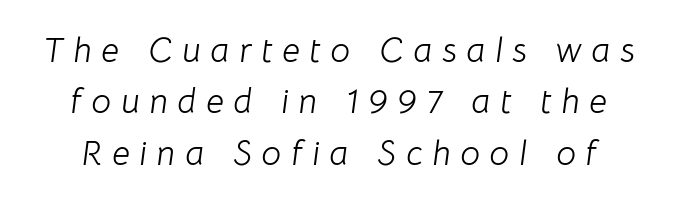
Italic? Definitely — the glyphs are oblique. Compared with typical body copy, the letter spacing here is much looser. Here the designer chose a conventional face with non-uniform glyph widths. Does the leading feel generous? No, just average.
